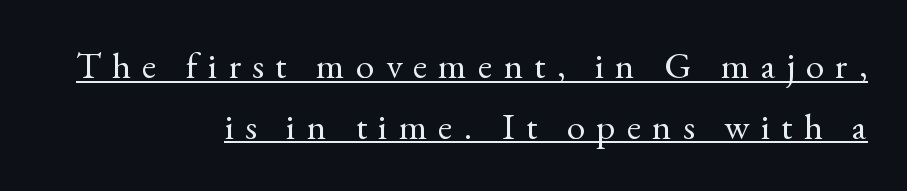
The image shows 37 px regular-weight serif type, upright; set right-aligned, normal line spacing (1.64x), unusually wide letter spacing (+0.3 em), underlined; a small x-height.
